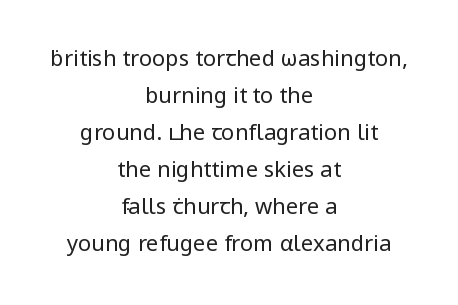
{"italic": "no", "bold": "no", "underline": "no", "align": "center", "line_spacing": "normal", "line_spacing_ratio": 1.68, "letter_spacing": "normal", "letter_spacing_em": 0.0, "glyph_px": 22}
